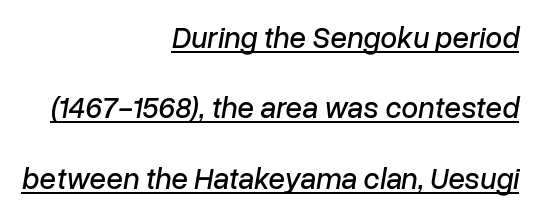
Q: Is the text italic (slanted)? A: Yes, it leans right by about 10 degrees.
Q: Is the text underlined? A: Yes.
Q: How is the paragraph aligned? A: Right-aligned.
Q: Is the spacing between letters normal or unusually wide? A: Normal.
Q: Is the spacing between lines tight, normal or loose? A: Loose.
Q: Width (condensed, normal, or wide)? A: Normal.
Q: Stroke contrast? A: Low.
Q: x-height? A: Medium.
Q: Monospaced? A: No.
